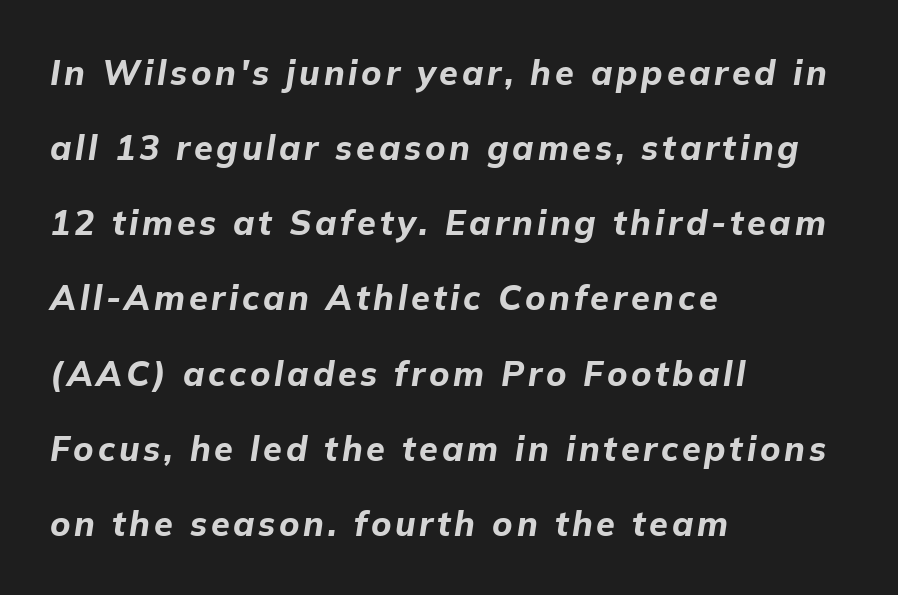
The image shows 34 px bold type, italic (leaning right); set left-aligned, loose line spacing (2.21x), not underlined; low stroke contrast and a medium x-height.
